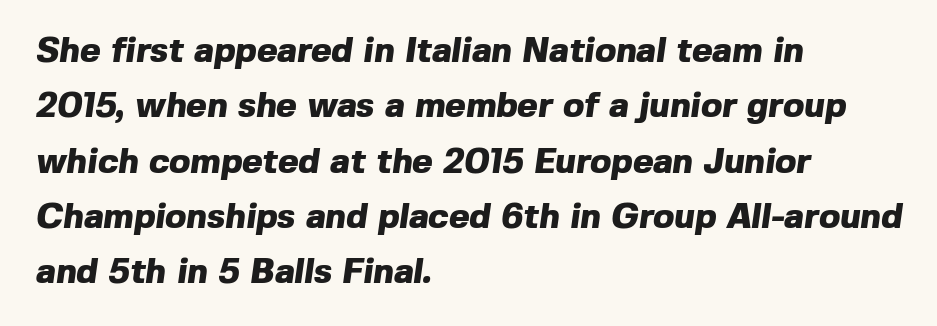
{"serif": "no", "bold": "yes", "weight": "heavy", "width": "normal", "x_height": "medium", "monospaced": "no", "underline": "no", "align": "left", "line_spacing": "normal", "line_spacing_ratio": 1.58, "letter_spacing": "normal", "letter_spacing_em": 0.0, "glyph_px": 35}
